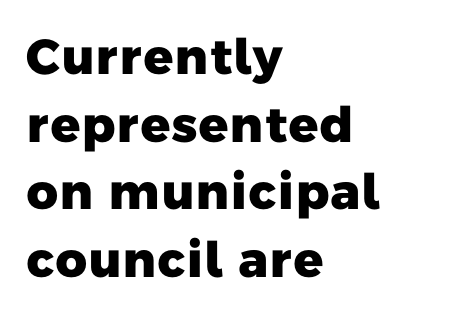
Q: Is the text bold? A: Yes.
Q: Is the typeface a serif or a sans-serif typeface? A: Sans-serif.
Q: Is the text underlined? A: No.
Q: How is the paragraph aligned? A: Left-aligned.
Q: Is the spacing between letters normal or unusually wide? A: Normal.
Q: Is the spacing between lines tight, normal or loose? A: Normal.
Q: Width (condensed, normal, or wide)? A: Normal.
Q: Stroke contrast? A: Low.
Q: x-height? A: Medium.
Q: Monospaced? A: No.
